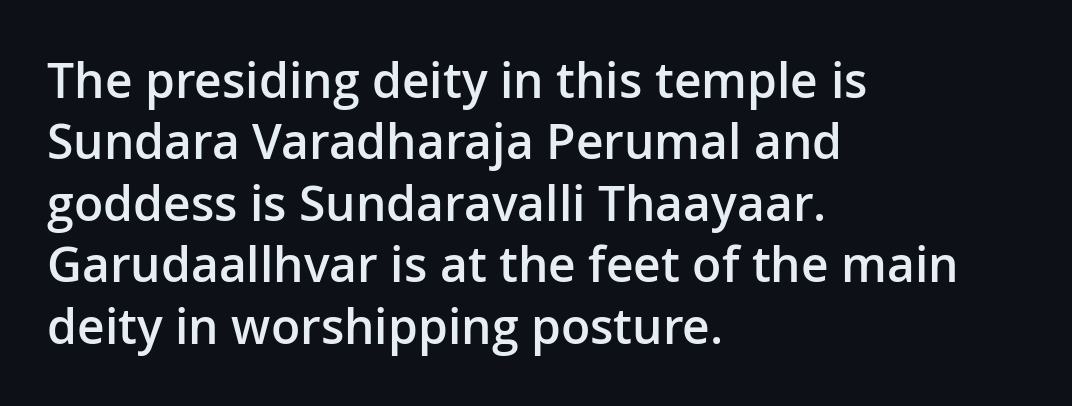
Q: Is the text bold? A: Semi-bold.
Q: Is the text italic (slanted)? A: No, it is upright.
Q: Is the typeface a serif or a sans-serif typeface? A: Sans-serif.
Q: Is the text underlined? A: No.
Q: How is the paragraph aligned? A: Left-aligned.
Q: Is the spacing between letters normal or unusually wide? A: Normal.
Q: Is the spacing between lines tight, normal or loose? A: Normal.
Q: Width (condensed, normal, or wide)? A: Normal.
Q: Stroke contrast? A: Low.
Q: x-height? A: Medium.
Q: Monospaced? A: No.
